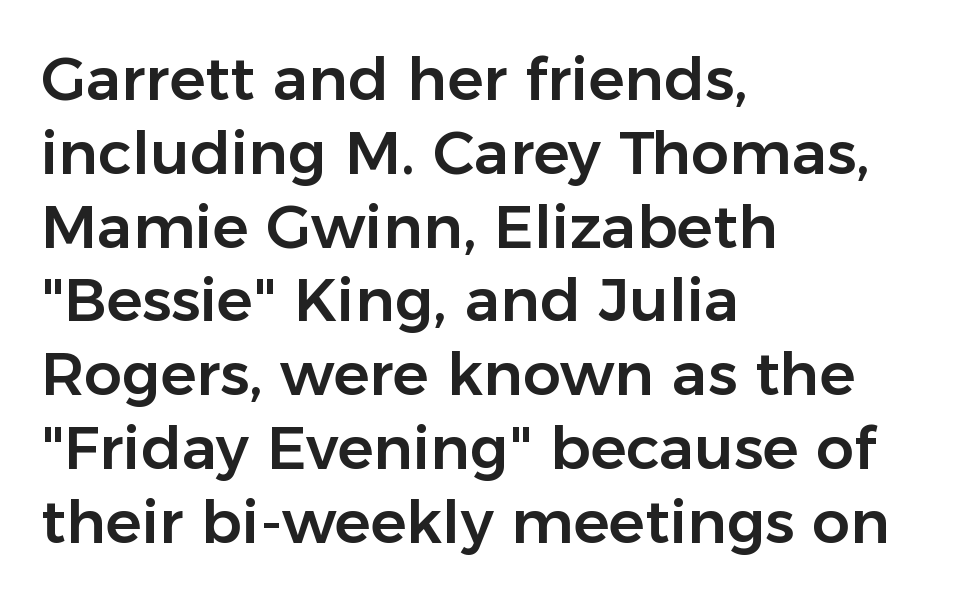
{"serif": "no", "italic": "no", "width": "normal", "stroke_contrast": "low", "x_height": "medium", "monospaced": "no", "underline": "no", "align": "left", "line_spacing_ratio": 1.23, "letter_spacing": "normal", "letter_spacing_em": 0.0, "glyph_px": 60}
